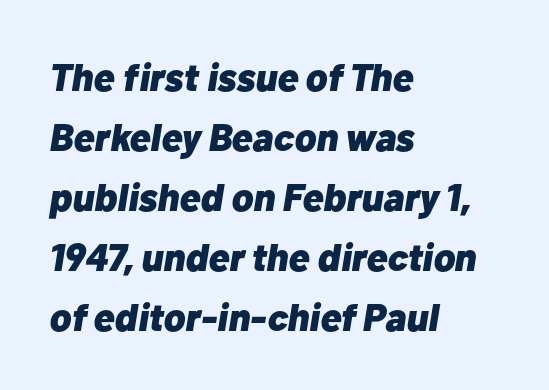
{"italic": "yes", "lean": "right", "slant_degrees": 10, "bold": "yes", "weight": "heavy", "width": "normal", "stroke_contrast": "low", "x_height": "medium", "monospaced": "no", "underline": "no", "align": "left", "line_spacing": "normal", "line_spacing_ratio": 1.54, "letter_spacing": "normal", "letter_spacing_em": 0.0, "glyph_px": 39}
